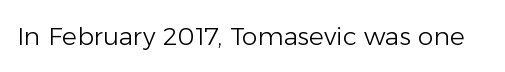
The image shows 25 px text type, upright; set normal letter spacing, not underlined.
